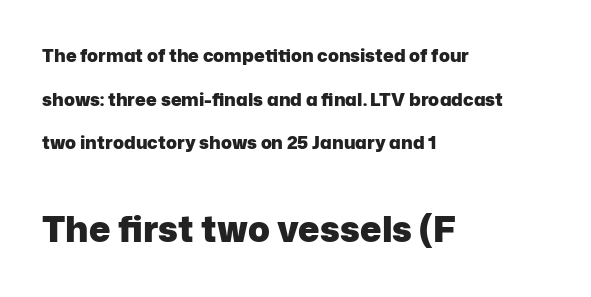
{"serif": "no", "italic": "no", "bold": "yes", "weight": "heavy", "width": "normal", "stroke_contrast": "low", "x_height": "medium", "monospaced": "no", "underline": "no", "align": "left", "line_spacing": "loose", "line_spacing_ratio": 2.43, "letter_spacing": "normal", "letter_spacing_em": 0.0, "larger_block": "second", "size_ratio": 2.0, "glyph_px": 36}
